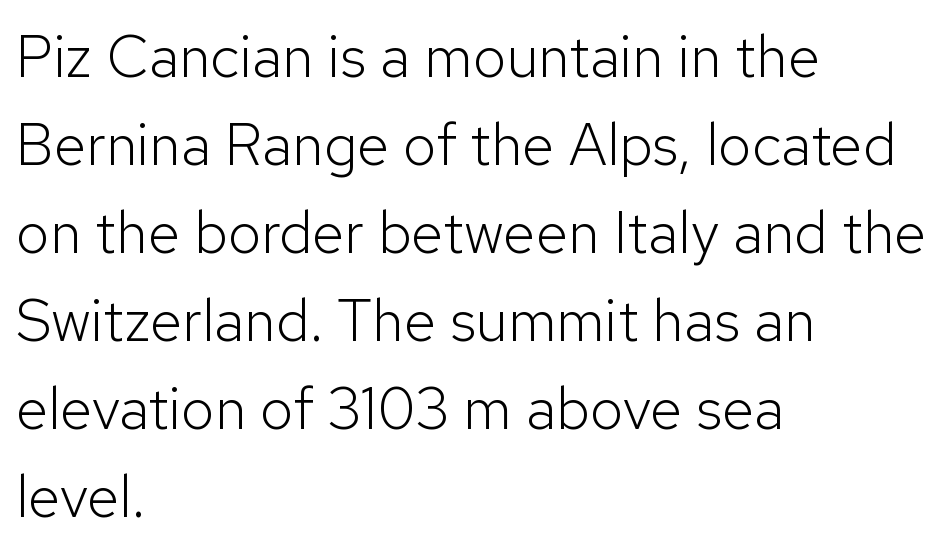
The image shows 59 px light sans-serif type, upright; set left-aligned, normal line spacing (1.49x), normal letter spacing, not underlined; low stroke contrast and a medium x-height.
